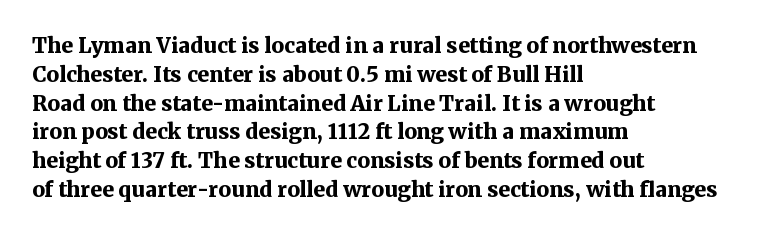
{"italic": "no", "bold": "yes", "underline": "no", "align": "left", "line_spacing": "normal", "line_spacing_ratio": 1.37, "letter_spacing": "normal", "letter_spacing_em": 0.0, "glyph_px": 21}
